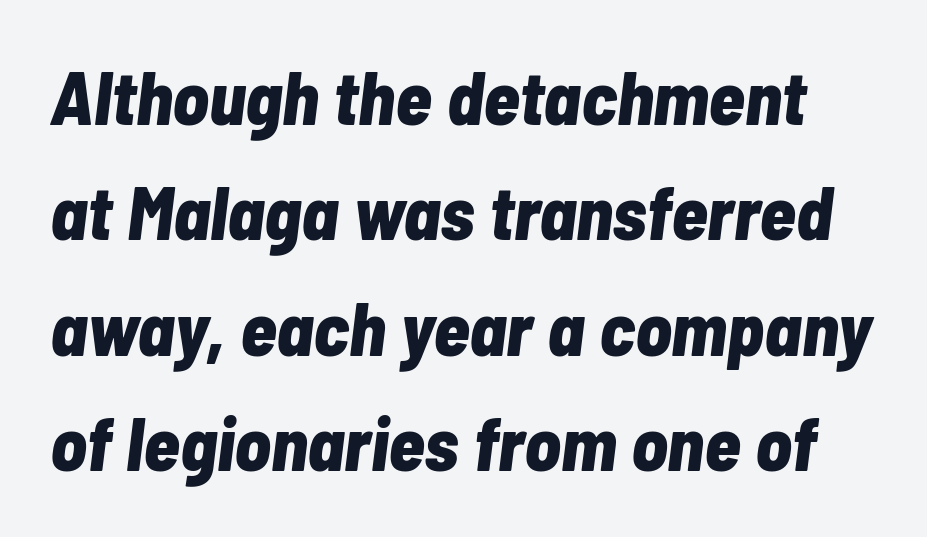
Q: Is the text bold? A: Yes.
Q: Is the text italic (slanted)? A: Yes, it leans right by about 7 degrees.
Q: Is the text underlined? A: No.
Q: Is the spacing between letters normal or unusually wide? A: Normal.
Q: Is the spacing between lines tight, normal or loose? A: Normal.
Q: Width (condensed, normal, or wide)? A: Condensed.
Q: Stroke contrast? A: Low.
Q: x-height? A: Medium.
Q: Monospaced? A: No.
